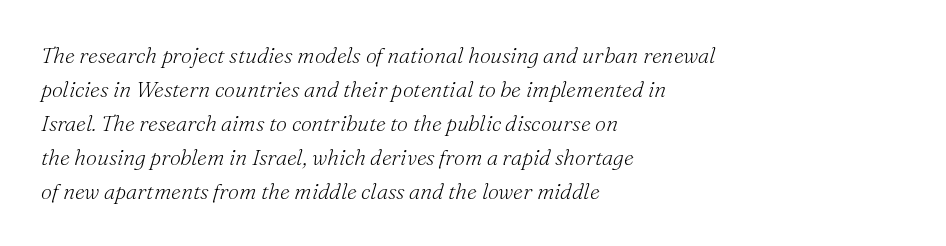
{"italic": "yes", "lean": "right", "slant_degrees": 16, "bold": "no", "underline": "no", "align": "left", "line_spacing": "normal", "line_spacing_ratio": 1.54, "letter_spacing": "normal", "letter_spacing_em": 0.0, "glyph_px": 22}
